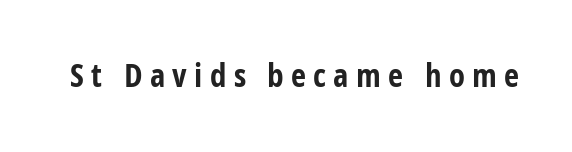
{"serif": "no", "italic": "no", "bold": "yes", "weight": "bold", "width": "condensed", "stroke_contrast": "low", "x_height": "medium", "monospaced": "no", "underline": "no", "letter_spacing": "wide", "letter_spacing_em": 0.22, "glyph_px": 33}
